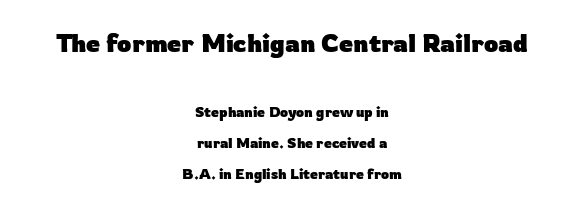
The image shows 25 px bold type, upright; set centered, loose line spacing (2.23x), normal letter spacing, not underlined; the first (top) block is 1.79x larger.
